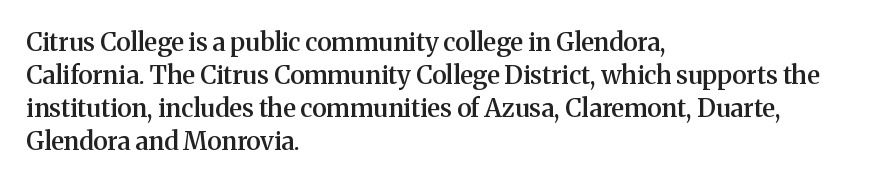
Is the letter spacing exaggerated? No — it looks like the ordinary default. The text block is weighted toward the left margin, trailing off unevenly rightward. Anything drawn beneath the words? Only blank space. The passage shown stacks its lines at a standard gap.
